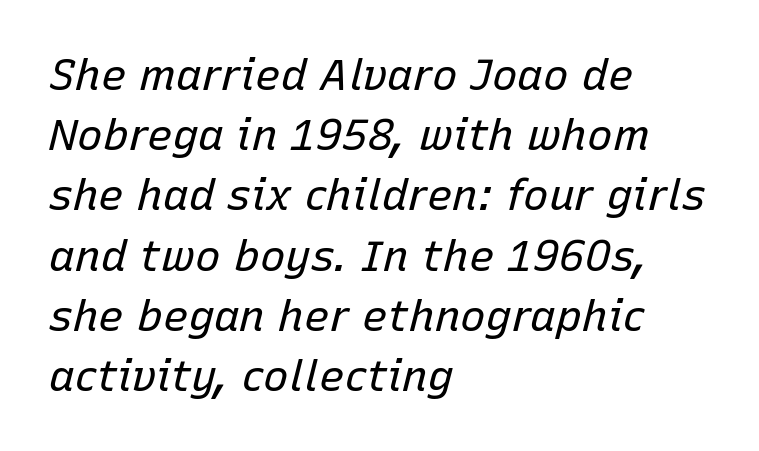
Q: Is the text bold? A: No.
Q: Is the text italic (slanted)? A: Yes, it leans right by about 15 degrees.
Q: Is the text underlined? A: No.
Q: How is the paragraph aligned? A: Left-aligned.
Q: Is the spacing between letters normal or unusually wide? A: Normal.
Q: Is the spacing between lines tight, normal or loose? A: Normal.
Q: Width (condensed, normal, or wide)? A: Normal.
Q: Stroke contrast? A: Low.
Q: x-height? A: Medium.
Q: Monospaced? A: No.
